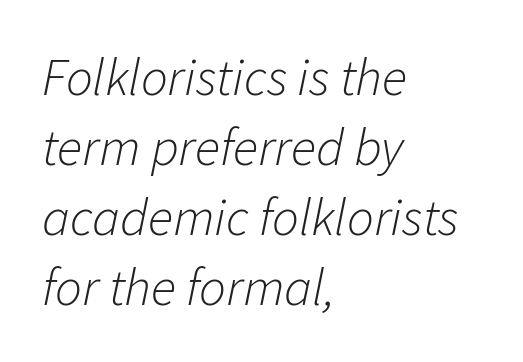
Q: Is the text bold? A: No.
Q: Is the text italic (slanted)? A: Yes, it leans right by about 11 degrees.
Q: Is the text underlined? A: No.
Q: How is the paragraph aligned? A: Left-aligned.
Q: Is the spacing between letters normal or unusually wide? A: Normal.
Q: Is the spacing between lines tight, normal or loose? A: Normal.
Q: Width (condensed, normal, or wide)? A: Normal.
Q: Stroke contrast? A: Low.
Q: x-height? A: Medium.
Q: Monospaced? A: No.
